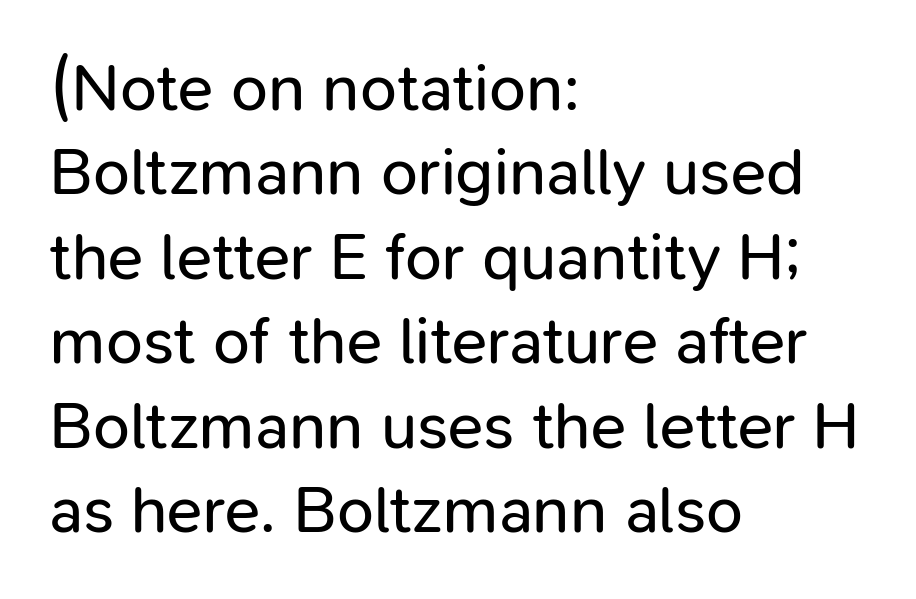
Q: Is the text bold? A: No.
Q: Is the text italic (slanted)? A: No, it is upright.
Q: Is the typeface a serif or a sans-serif typeface? A: Sans-serif.
Q: Is the text underlined? A: No.
Q: How is the paragraph aligned? A: Left-aligned.
Q: Is the spacing between letters normal or unusually wide? A: Normal.
Q: Is the spacing between lines tight, normal or loose? A: Normal.
Q: Width (condensed, normal, or wide)? A: Normal.
Q: Stroke contrast? A: Low.
Q: x-height? A: Medium.
Q: Monospaced? A: No.
